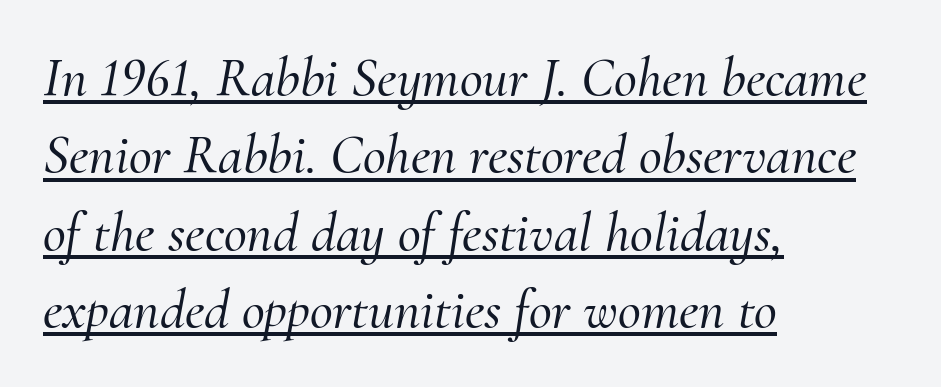
The image shows 56 px serif type, italic (leaning right); set left-aligned, normal line spacing (1.38x), normal letter spacing, underlined; medium stroke contrast and a small x-height.
